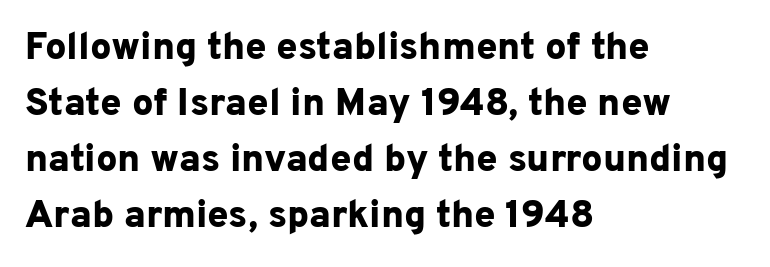
Q: Is the text bold? A: Yes.
Q: Is the text italic (slanted)? A: No, it is upright.
Q: Is the typeface a serif or a sans-serif typeface? A: Sans-serif.
Q: Is the text underlined? A: No.
Q: How is the paragraph aligned? A: Left-aligned.
Q: Is the spacing between letters normal or unusually wide? A: Normal.
Q: Is the spacing between lines tight, normal or loose? A: Normal.
Q: Width (condensed, normal, or wide)? A: Normal.
Q: Stroke contrast? A: Low.
Q: x-height? A: Medium.
Q: Monospaced? A: No.
